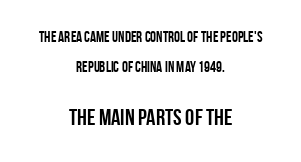
Q: Is the text bold? A: Yes.
Q: Is the text italic (slanted)? A: No, it is upright.
Q: Is the text underlined? A: No.
Q: How is the paragraph aligned? A: Centered.
Q: Is the spacing between letters normal or unusually wide? A: Normal.
Q: Is the spacing between lines tight, normal or loose? A: Loose.
Q: Which block of text is set in a larger size, the first (top) or the second (bottom)? A: The second (bottom) one.
